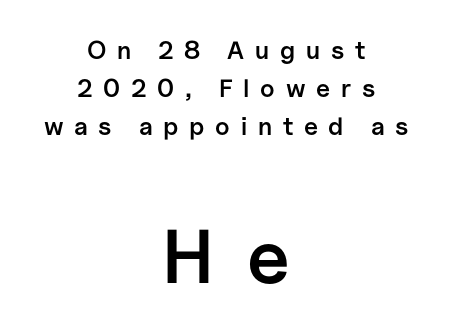
Q: Is the text bold? A: Semi-bold.
Q: Is the text italic (slanted)? A: No, it is upright.
Q: Is the typeface a serif or a sans-serif typeface? A: Sans-serif.
Q: Is the text underlined? A: No.
Q: How is the paragraph aligned? A: Centered.
Q: Is the spacing between letters normal or unusually wide? A: Unusually wide.
Q: Is the spacing between lines tight, normal or loose? A: Normal.
Q: Which block of text is set in a larger size, the first (top) or the second (bottom)? A: The second (bottom) one.
Q: Width (condensed, normal, or wide)? A: Normal.
Q: Stroke contrast? A: Low.
Q: x-height? A: Medium.
Q: Monospaced? A: No.
